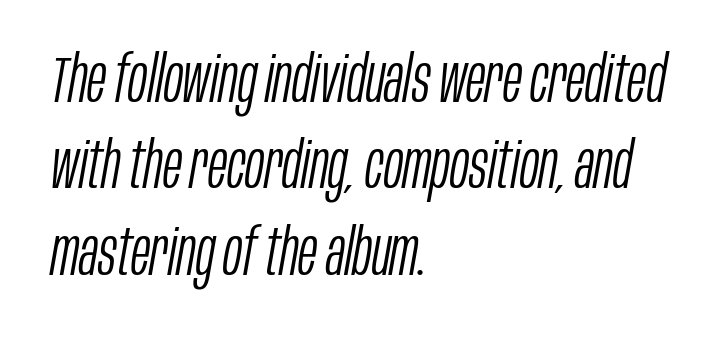
The image shows 64 px light, condensed type, italic (leaning right); set left-aligned, normal line spacing (1.35x), normal letter spacing, not underlined; low stroke contrast and a large x-height.
